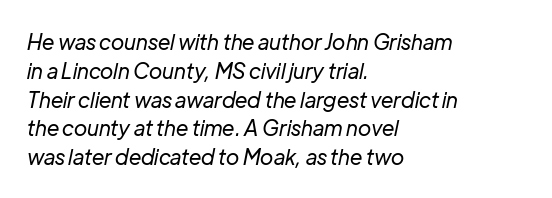
The image shows 21 px text type, italic (leaning right); set left-aligned, normal line spacing (1.37x), normal letter spacing, not underlined.
